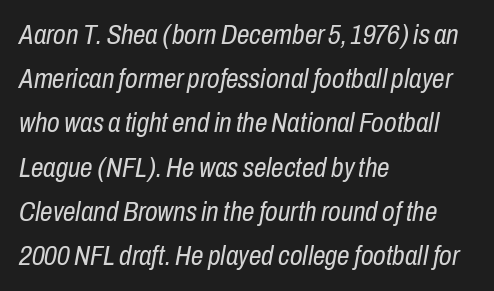
{"italic": "yes", "lean": "right", "slant_degrees": 10, "bold": "no", "weight": "regular", "width": "condensed", "stroke_contrast": "low", "x_height": "medium", "monospaced": "no", "underline": "no", "align": "left", "line_spacing": "normal", "line_spacing_ratio": 1.58, "letter_spacing": "normal", "letter_spacing_em": 0.0, "glyph_px": 28}
